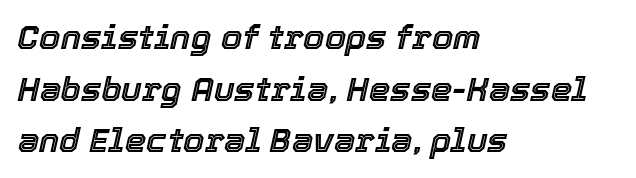
{"italic": "yes", "lean": "right", "slant_degrees": 12, "width": "normal", "x_height": "medium", "monospaced": "no", "underline": "no", "align": "left", "line_spacing": "normal", "line_spacing_ratio": 1.52, "letter_spacing": "normal", "letter_spacing_em": 0.0, "glyph_px": 34}
